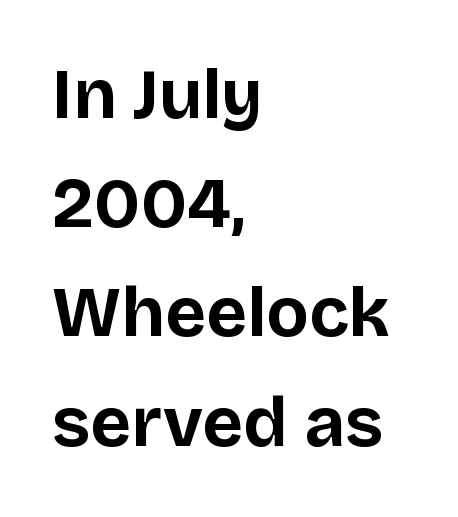
{"serif": "no", "italic": "no", "bold": "yes", "weight": "bold", "width": "normal", "stroke_contrast": "low", "x_height": "large", "monospaced": "no", "underline": "no", "align": "left", "line_spacing": "normal", "line_spacing_ratio": 1.56, "letter_spacing": "normal", "letter_spacing_em": 0.0, "glyph_px": 70}
